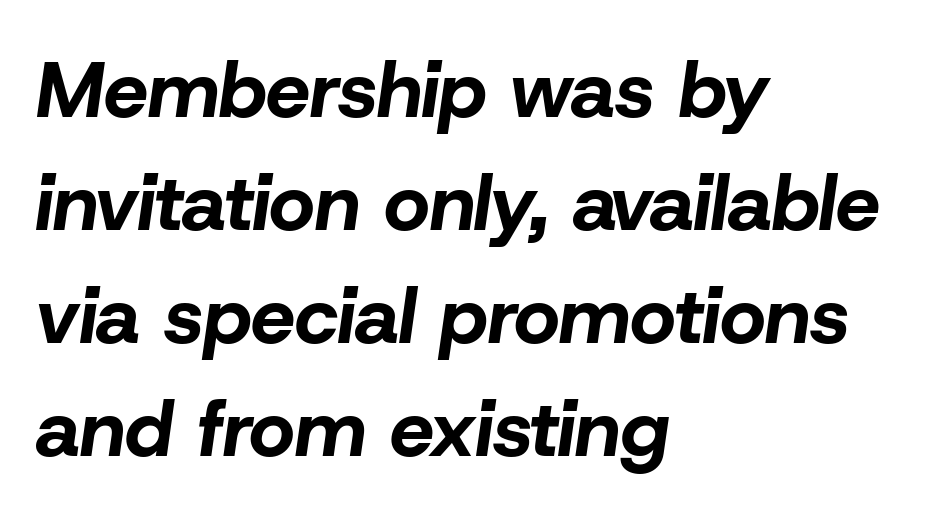
{"italic": "yes", "lean": "right", "slant_degrees": 8, "bold": "yes", "weight": "bold", "width": "normal", "stroke_contrast": "low", "x_height": "medium", "monospaced": "no", "underline": "no", "align": "left", "line_spacing": "normal", "line_spacing_ratio": 1.43, "letter_spacing": "normal", "letter_spacing_em": 0.0, "glyph_px": 79}
